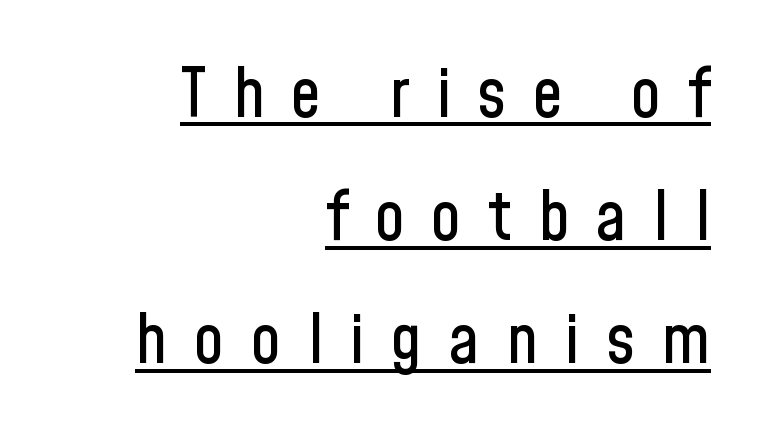
Q: Is the text italic (slanted)? A: No, it is upright.
Q: Is the typeface a serif or a sans-serif typeface? A: Sans-serif.
Q: Is the text underlined? A: Yes.
Q: How is the paragraph aligned? A: Right-aligned.
Q: Is the spacing between letters normal or unusually wide? A: Unusually wide.
Q: Width (condensed, normal, or wide)? A: Condensed.
Q: Stroke contrast? A: Low.
Q: x-height? A: Medium.
Q: Monospaced? A: No.
